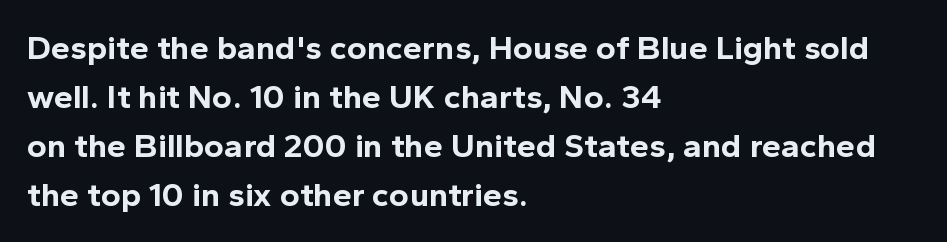
The image shows 34 px bold sans-serif type, upright; set left-aligned, normal line spacing (1.44x), normal letter spacing, not underlined; a medium x-height.
